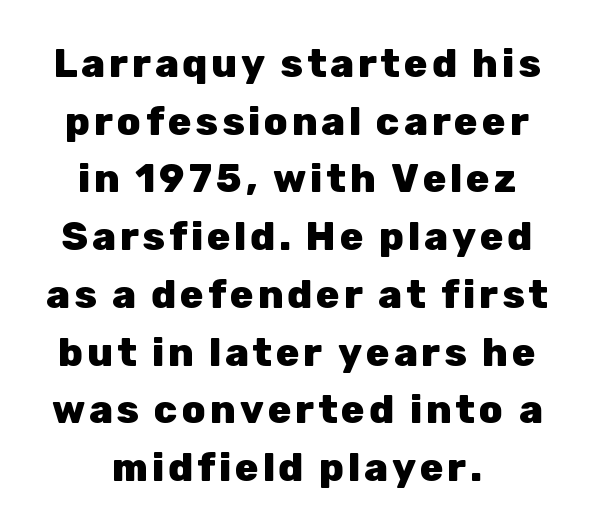
Q: Is the text bold? A: Yes.
Q: Is the text italic (slanted)? A: No, it is upright.
Q: Is the typeface a serif or a sans-serif typeface? A: Sans-serif.
Q: Is the text underlined? A: No.
Q: Is the spacing between lines tight, normal or loose? A: Normal.
Q: Width (condensed, normal, or wide)? A: Normal.
Q: Stroke contrast? A: Low.
Q: x-height? A: Medium.
Q: Monospaced? A: No.
